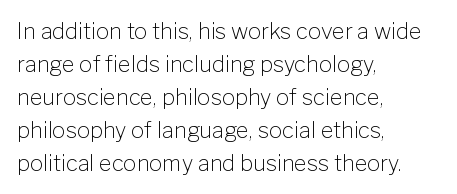
{"italic": "no", "bold": "no", "underline": "no", "align": "left", "line_spacing": "normal", "line_spacing_ratio": 1.5, "letter_spacing": "normal", "letter_spacing_em": 0.0, "glyph_px": 22}
